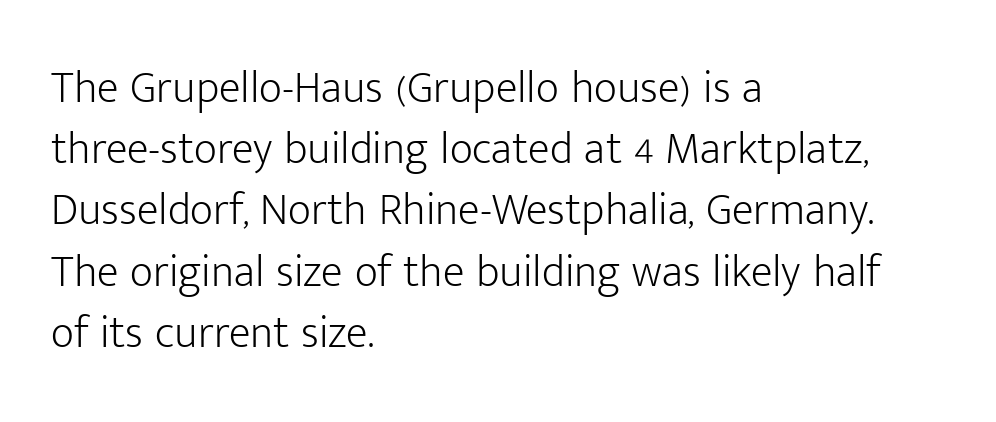
The image shows 45 px light sans-serif type, upright; set left-aligned, normal line spacing (1.36x), normal letter spacing, not underlined; low stroke contrast and a medium x-height.
